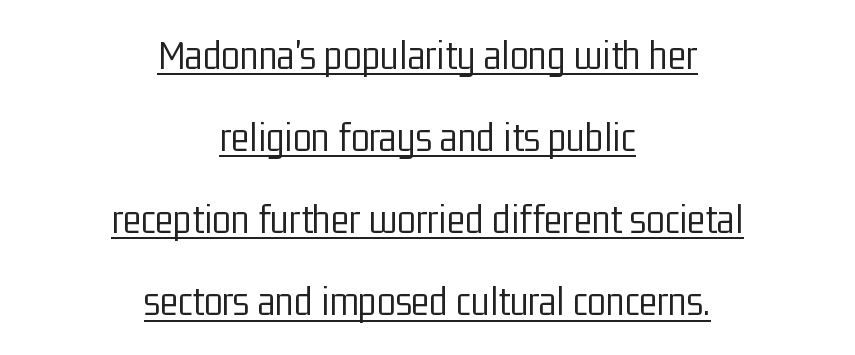
The image shows 43 px light, condensed sans-serif type, upright; set centered, loose line spacing (1.91x), normal letter spacing, underlined; low stroke contrast and a medium x-height.
